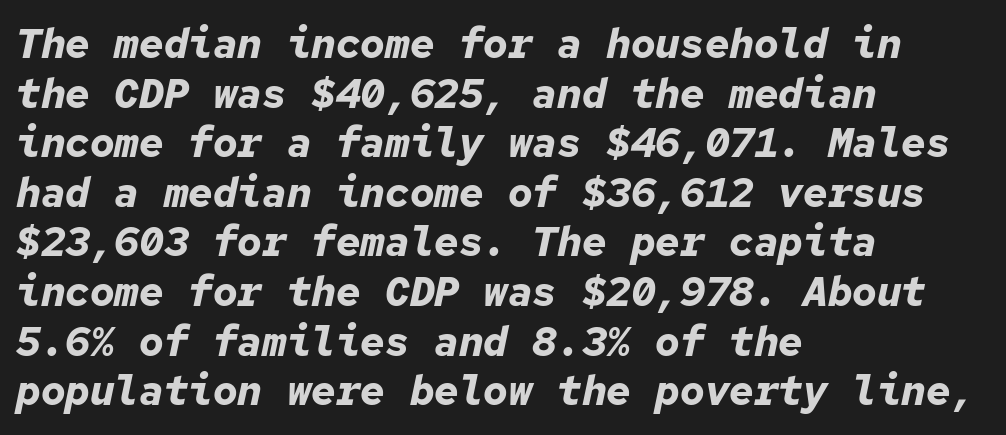
{"italic": "yes", "lean": "right", "slant_degrees": 12, "bold": "yes", "weight": "bold", "width": "normal", "stroke_contrast": "low", "x_height": "medium", "monospaced": "yes", "underline": "no", "align": "left", "line_spacing_ratio": 1.21, "letter_spacing": "normal", "letter_spacing_em": 0.0, "glyph_px": 41}
